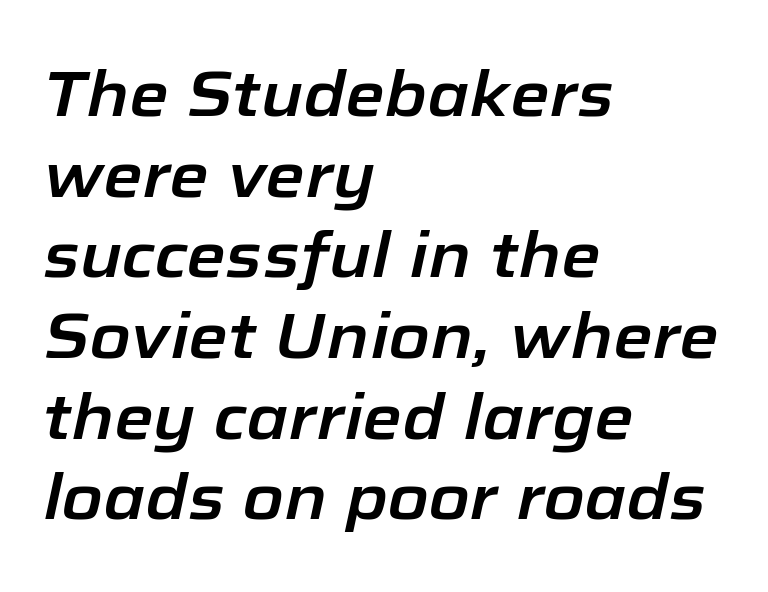
Q: Is the text italic (slanted)? A: Yes, it leans right by about 12 degrees.
Q: Is the text underlined? A: No.
Q: How is the paragraph aligned? A: Left-aligned.
Q: Is the spacing between letters normal or unusually wide? A: Normal.
Q: Is the spacing between lines tight, normal or loose? A: Normal.
Q: Width (condensed, normal, or wide)? A: Normal.
Q: Stroke contrast? A: Low.
Q: x-height? A: Medium.
Q: Monospaced? A: No.
